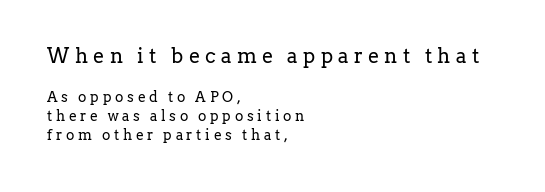
Q: Is the text bold? A: No.
Q: Is the text italic (slanted)? A: No, it is upright.
Q: Is the text underlined? A: No.
Q: How is the paragraph aligned? A: Left-aligned.
Q: Is the spacing between letters normal or unusually wide? A: Unusually wide.
Q: Is the spacing between lines tight, normal or loose? A: Normal.
Q: Which block of text is set in a larger size, the first (top) or the second (bottom)? A: The first (top) one.
